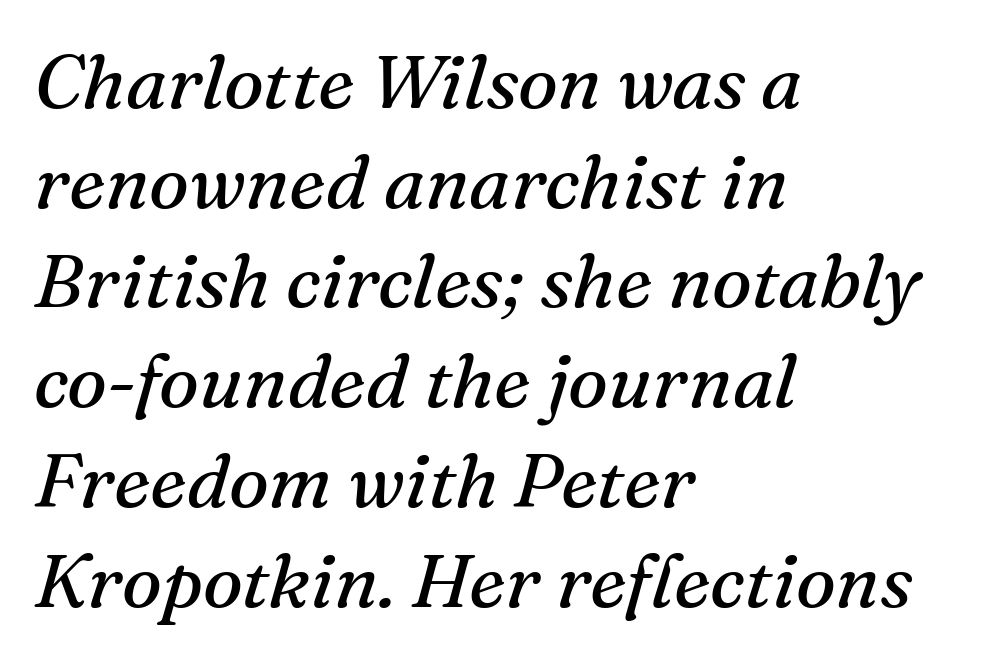
The image shows 75 px regular-weight serif type, italic (leaning right); set left-aligned, normal line spacing (1.33x), normal letter spacing, not underlined; medium stroke contrast and a medium x-height.
